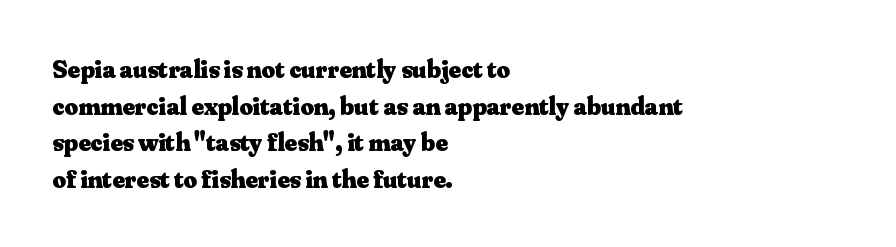
Q: Is the text bold? A: Yes.
Q: Is the text italic (slanted)? A: No, it is upright.
Q: Is the text underlined? A: No.
Q: How is the paragraph aligned? A: Left-aligned.
Q: Is the spacing between letters normal or unusually wide? A: Normal.
Q: Is the spacing between lines tight, normal or loose? A: Normal.
